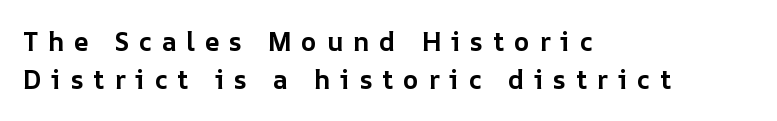
Q: Is the text bold? A: Yes.
Q: Is the text italic (slanted)? A: No, it is upright.
Q: Is the text underlined? A: No.
Q: How is the paragraph aligned? A: Left-aligned.
Q: Is the spacing between letters normal or unusually wide? A: Unusually wide.
Q: Is the spacing between lines tight, normal or loose? A: Normal.
